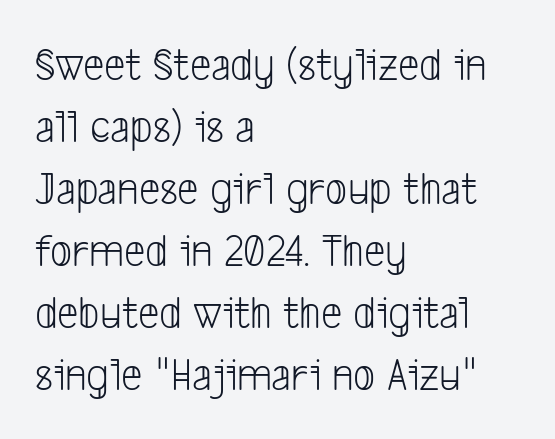
{"serif": "no", "bold": "no", "weight": "light", "width": "condensed", "stroke_contrast": "low", "x_height": "medium", "monospaced": "no", "underline": "no", "align": "left", "line_spacing": "normal", "line_spacing_ratio": 1.29, "letter_spacing": "normal", "letter_spacing_em": 0.0, "glyph_px": 48}
